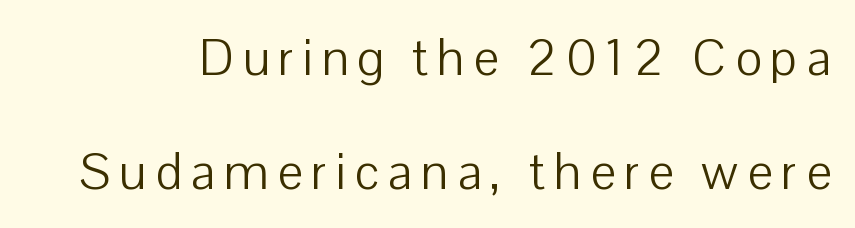
{"serif": "no", "italic": "no", "bold": "no", "weight": "light", "width": "normal", "stroke_contrast": "low", "x_height": "medium", "monospaced": "no", "underline": "no", "line_spacing": "loose", "line_spacing_ratio": 2.23, "glyph_px": 51}
